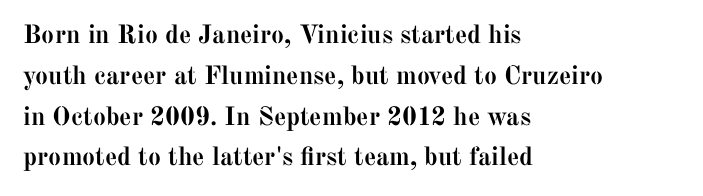
{"italic": "no", "bold": "yes", "underline": "no", "align": "left", "line_spacing": "normal", "line_spacing_ratio": 1.57, "letter_spacing": "normal", "letter_spacing_em": 0.0, "glyph_px": 26}
